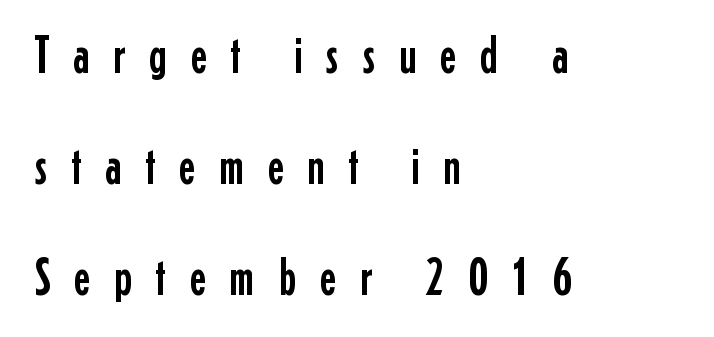
The image shows 53 px condensed sans-serif type, upright; set left-aligned, loose line spacing (2.09x), unusually wide letter spacing (+0.43 em), not underlined; low stroke contrast and a medium x-height.
